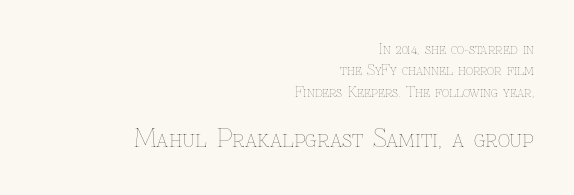
The image shows 24 px text type, upright; set right-aligned, normal line spacing (1.53x), normal letter spacing, not underlined; the second (bottom) block is 1.71x larger.
